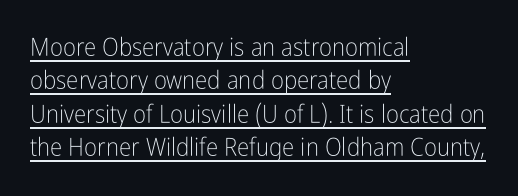
Casual observation: everything's shoved over to the left. Between one letter and the next there's only the usual sliver of space. Underlining? Definitely there. This is the regular roman posture of the typeface.
